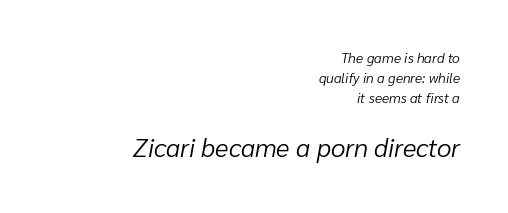
The image shows 26 px text type, italic (leaning right); set right-aligned, normal line spacing (1.44x), normal letter spacing, not underlined; the second (bottom) block is 1.86x larger.
